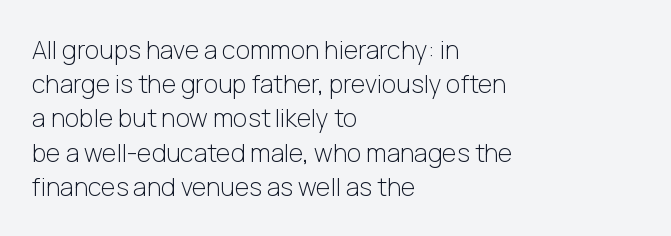
Q: Is the text bold? A: No.
Q: Is the text italic (slanted)? A: No, it is upright.
Q: Is the text underlined? A: No.
Q: How is the paragraph aligned? A: Left-aligned.
Q: Is the spacing between letters normal or unusually wide? A: Normal.
Q: Is the spacing between lines tight, normal or loose? A: Normal.
